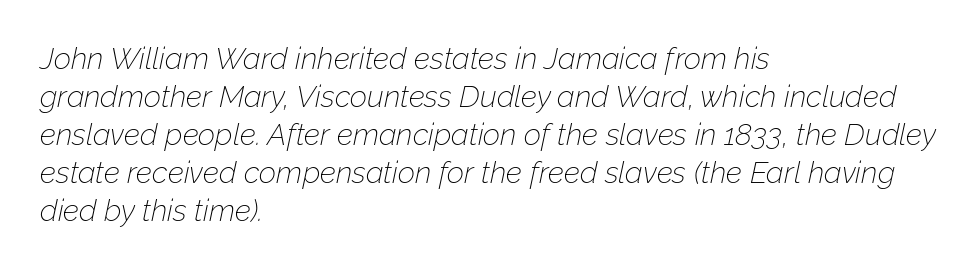
Q: Is the text bold? A: No.
Q: Is the text italic (slanted)? A: Yes, it leans right by about 12 degrees.
Q: Is the text underlined? A: No.
Q: How is the paragraph aligned? A: Left-aligned.
Q: Is the spacing between letters normal or unusually wide? A: Normal.
Q: Is the spacing between lines tight, normal or loose? A: Normal.
Q: Width (condensed, normal, or wide)? A: Normal.
Q: Stroke contrast? A: Low.
Q: x-height? A: Medium.
Q: Monospaced? A: No.
